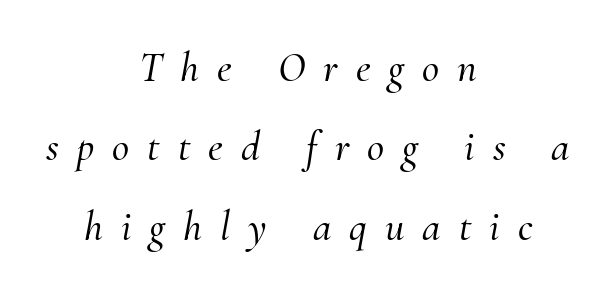
Q: Is the text italic (slanted)? A: Yes, it leans right by about 10 degrees.
Q: Is the typeface a serif or a sans-serif typeface? A: Serif.
Q: Is the text underlined? A: No.
Q: How is the paragraph aligned? A: Centered.
Q: Is the spacing between letters normal or unusually wide? A: Unusually wide.
Q: Width (condensed, normal, or wide)? A: Normal.
Q: Stroke contrast? A: Medium.
Q: x-height? A: Small.
Q: Monospaced? A: No.
